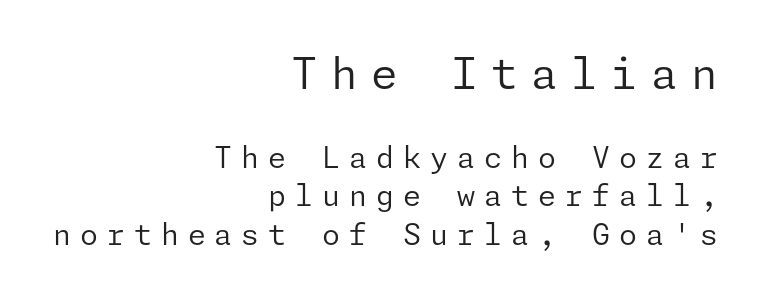
Q: Is the text bold? A: No.
Q: Is the text italic (slanted)? A: No, it is upright.
Q: Is the typeface a serif or a sans-serif typeface? A: Sans-serif.
Q: Is the text underlined? A: No.
Q: How is the paragraph aligned? A: Right-aligned.
Q: Is the spacing between letters normal or unusually wide? A: Unusually wide.
Q: Is the spacing between lines tight, normal or loose? A: Normal.
Q: Which block of text is set in a larger size, the first (top) or the second (bottom)? A: The first (top) one.
Q: Width (condensed, normal, or wide)? A: Normal.
Q: Stroke contrast? A: Low.
Q: x-height? A: Medium.
